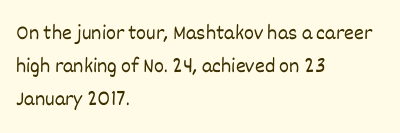
The image shows 21 px text type, upright; set left-aligned, normal line spacing (1.57x), normal letter spacing, not underlined.
